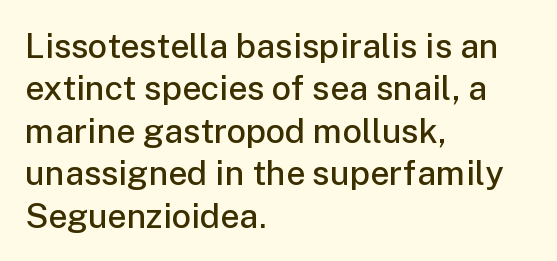
The zone under the glyphs is completely vacant. The typography opts for an upright posture over an oblique one. The face used here is rendered with its standard letterfit. The leading is moderate, giving the passage an even texture. Unlike a traditional serif, this face leaves its strokes unadorned. Moderately thickened strokes mark this as semibold type.
